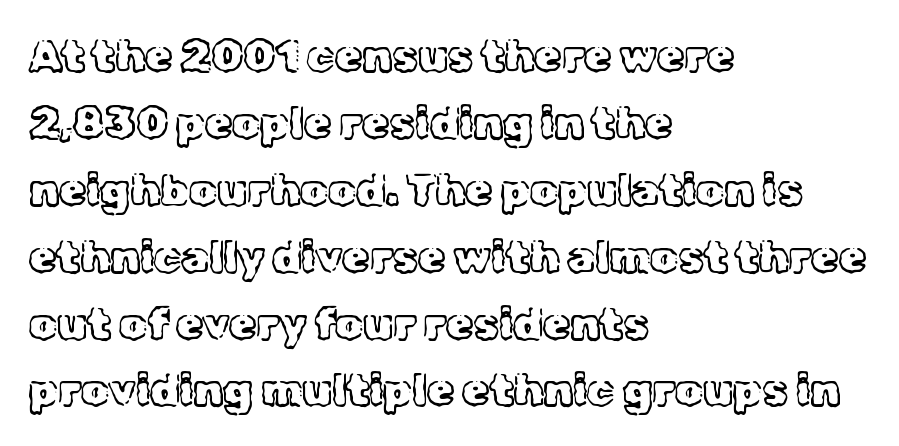
{"serif": "yes", "italic": "no", "bold": "no", "weight": "light", "width": "normal", "x_height": "medium", "monospaced": "no", "underline": "no", "align": "left", "line_spacing": "normal", "line_spacing_ratio": 1.52, "letter_spacing": "normal", "letter_spacing_em": 0.0, "glyph_px": 44}
